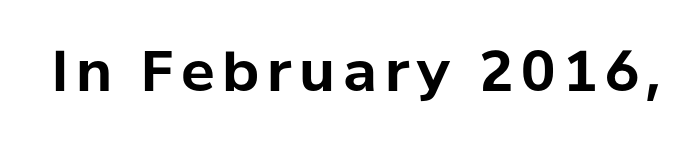
Just letters on the line, the space beneath them empty. Typographically, this falls in the sans-serif category. Style check: upright. Looks like regular typesetting: each glyph gets only the width it needs. These lines carry a lot of weight — the face is fully bold.
